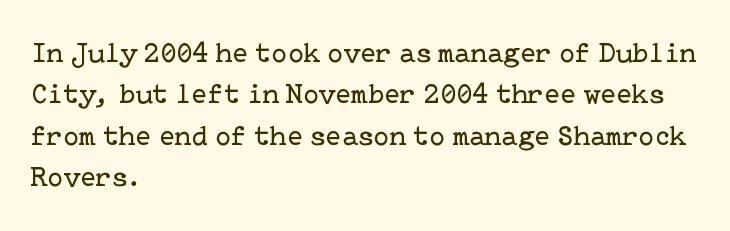
Regarding leading, the lines here are spaced in the standard way. Short and long lines alike share a common starting point at left. The rendering keeps characters at their native spacing. The font is comparable to plain body text, perhaps lighter. Anything drawn beneath the words? Only blank space.
